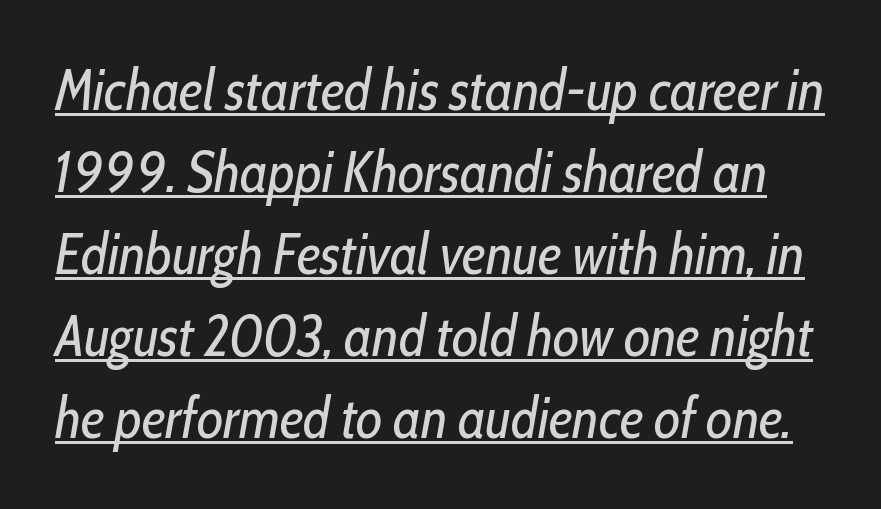
{"italic": "yes", "lean": "right", "slant_degrees": 10, "bold": "no", "weight": "regular", "width": "condensed", "stroke_contrast": "low", "x_height": "medium", "monospaced": "no", "underline": "yes", "line_spacing": "normal", "line_spacing_ratio": 1.44, "letter_spacing": "normal", "letter_spacing_em": 0.0, "glyph_px": 57}
